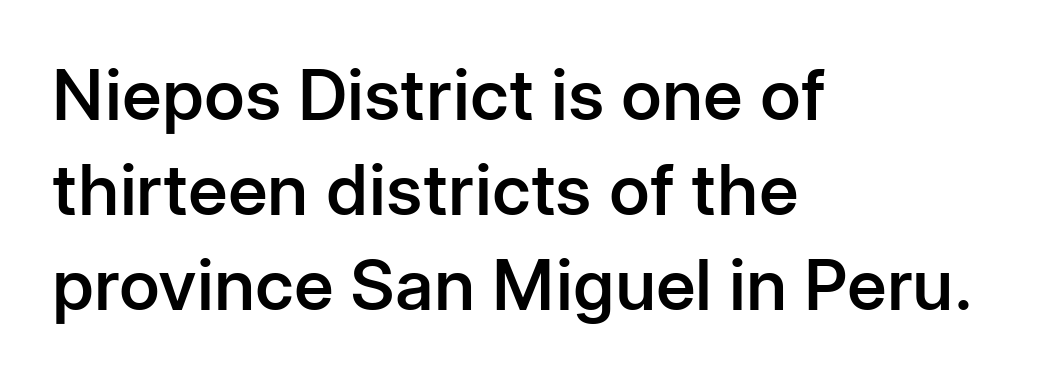
The image shows 70 px semibold sans-serif type, upright; set left-aligned, normal line spacing (1.36x), normal letter spacing, not underlined; low stroke contrast and a medium x-height.
